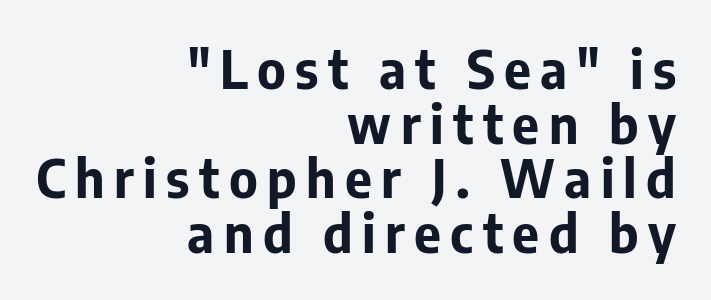
The image shows 52 px bold sans-serif type, upright; set right-aligned, tight line spacing (1.05x), not underlined; low stroke contrast and a medium x-height.
